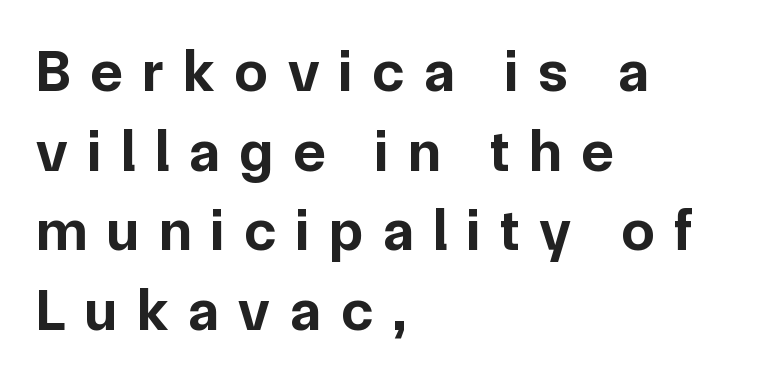
The image shows 59 px bold sans-serif type, upright; set left-aligned, normal line spacing (1.35x), unusually wide letter spacing (+0.34 em), not underlined; low stroke contrast and a medium x-height.
